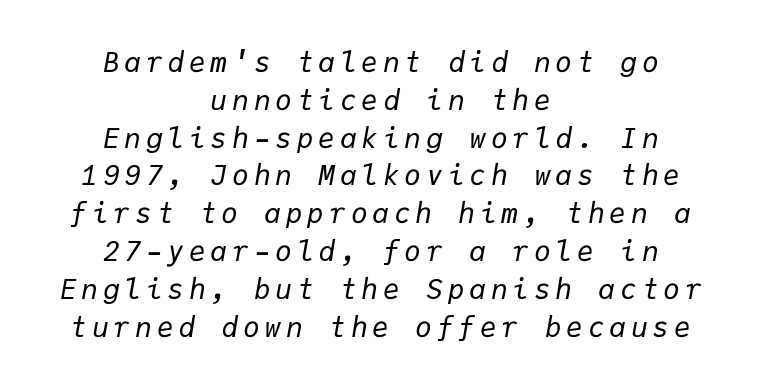
The image shows 28 px regular-weight type, italic (leaning right), monospaced; set centered, normal line spacing (1.35x), not underlined; low stroke contrast and a medium x-height.
